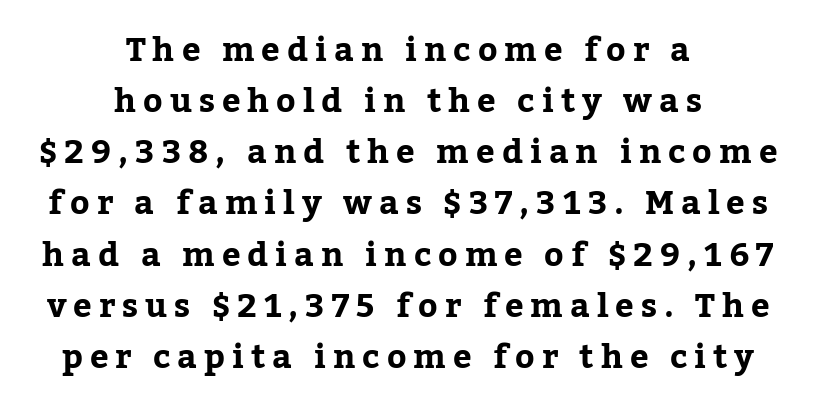
{"serif": "yes", "italic": "no", "width": "normal", "stroke_contrast": "low", "x_height": "medium", "monospaced": "no", "underline": "no", "align": "center", "line_spacing": "normal", "line_spacing_ratio": 1.55, "letter_spacing": "wide", "letter_spacing_em": 0.21, "glyph_px": 33}
